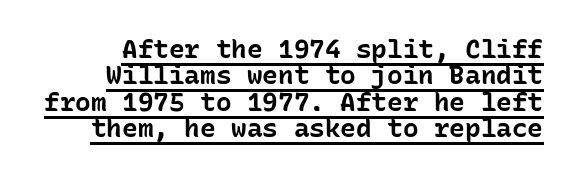
{"italic": "no", "bold": "yes", "underline": "yes", "line_spacing": "tight", "line_spacing_ratio": 1.01, "letter_spacing": "normal", "letter_spacing_em": 0.0, "glyph_px": 26}
